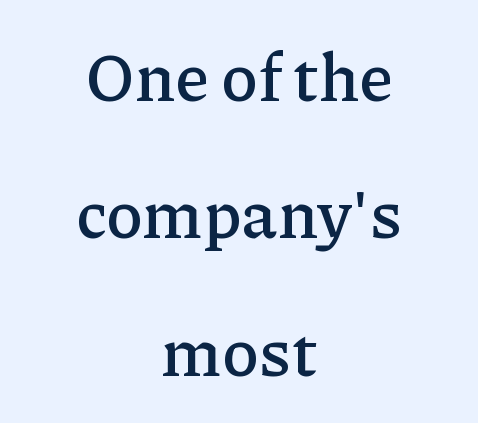
{"serif": "yes", "italic": "no", "width": "normal", "stroke_contrast": "low", "x_height": "medium", "monospaced": "no", "underline": "no", "align": "center", "line_spacing": "loose", "line_spacing_ratio": 2.02, "letter_spacing": "normal", "letter_spacing_em": 0.0, "glyph_px": 68}
